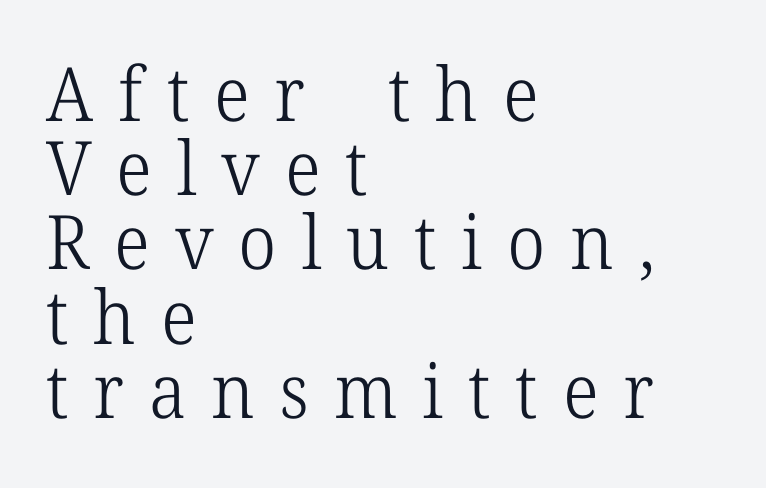
The face looks like a standard text weight, possibly lighter. Compared with typical paragraphs, the rows here are closer together. These lines were composed using upright roman letters. Look at the tracking — it's clearly loosened, letters drifting apart.
